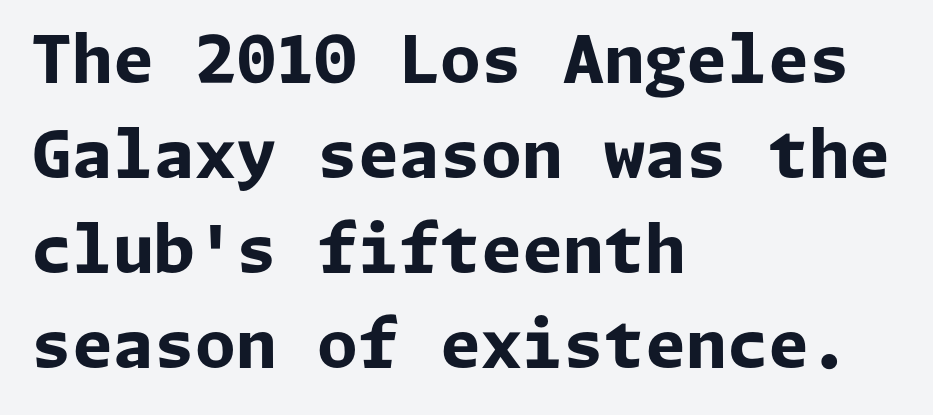
Q: Is the text bold? A: Yes.
Q: Is the text italic (slanted)? A: No, it is upright.
Q: Is the typeface a serif or a sans-serif typeface? A: Sans-serif.
Q: Is the text underlined? A: No.
Q: How is the paragraph aligned? A: Left-aligned.
Q: Is the spacing between letters normal or unusually wide? A: Normal.
Q: Is the spacing between lines tight, normal or loose? A: Normal.
Q: Width (condensed, normal, or wide)? A: Normal.
Q: Stroke contrast? A: Low.
Q: x-height? A: Medium.
